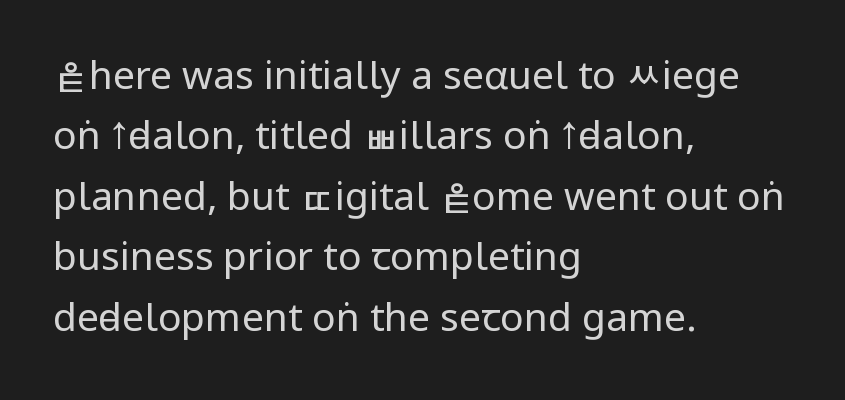
{"serif": "no", "italic": "no", "bold": "no", "weight": "regular", "width": "condensed", "stroke_contrast": "low", "underline": "no", "align": "left", "line_spacing": "normal", "line_spacing_ratio": 1.55, "letter_spacing": "normal", "letter_spacing_em": 0.0, "glyph_px": 39}
